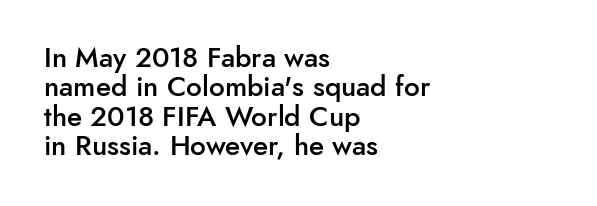
The paragraph shown leans on its left margin. Inter-character spacing is left at the font's built-in metrics. Notice the strokes are somewhat thickened but not fully heavy: this is a semibold. Leading: reduced.
